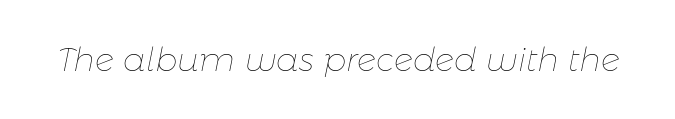
Q: Is the text bold? A: No.
Q: Is the text italic (slanted)? A: Yes, it leans right by about 11 degrees.
Q: Is the text underlined? A: No.
Q: Is the spacing between letters normal or unusually wide? A: Normal.
Q: Width (condensed, normal, or wide)? A: Normal.
Q: Stroke contrast? A: Low.
Q: x-height? A: Medium.
Q: Monospaced? A: No.
